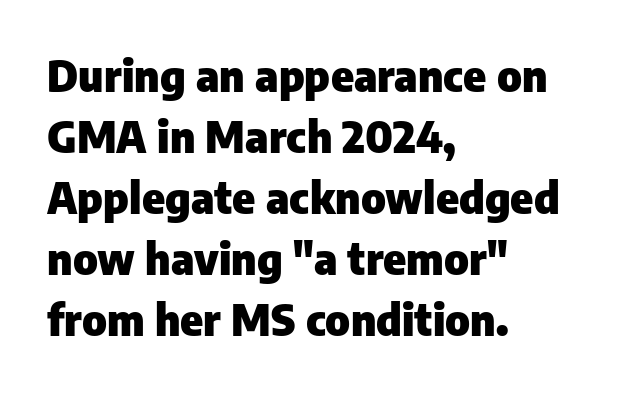
{"serif": "no", "italic": "no", "bold": "yes", "weight": "heavy", "width": "normal", "stroke_contrast": "low", "x_height": "medium", "monospaced": "no", "underline": "no", "align": "left", "line_spacing": "normal", "line_spacing_ratio": 1.42, "letter_spacing": "normal", "letter_spacing_em": 0.0, "glyph_px": 43}
